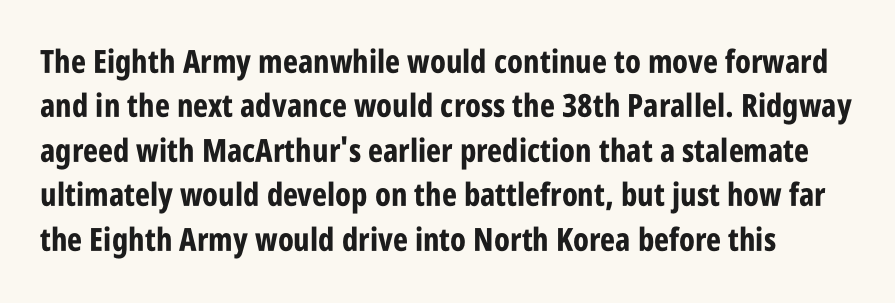
{"serif": "no", "italic": "no", "bold": "yes", "weight": "bold", "width": "condensed", "stroke_contrast": "low", "x_height": "large", "monospaced": "no", "underline": "no", "line_spacing": "normal", "line_spacing_ratio": 1.39, "letter_spacing": "normal", "letter_spacing_em": 0.0, "glyph_px": 32}
